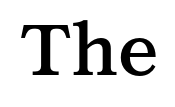
Proportional: the letters do not fall into vertical columns. Weight: semibold (demi). This sample uses an upright cut, with every glyph sitting square on the baseline. Observe the ordinary spacing: letters are neighbours, not strangers. Is this a sans? No — the strokes have serifs.
